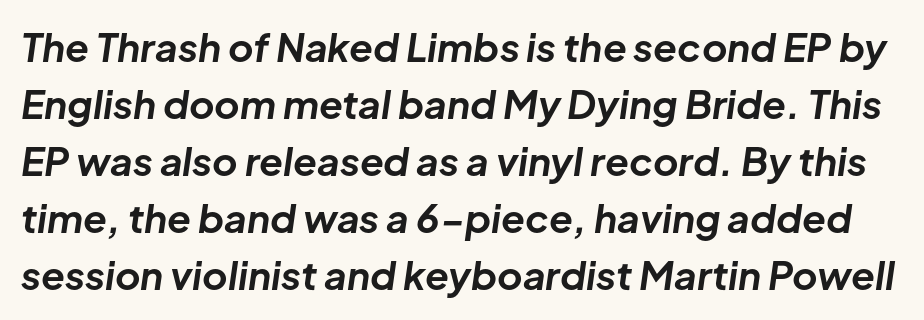
The image shows 39 px bold type, italic (leaning right); set normal line spacing (1.46x), normal letter spacing, not underlined; low stroke contrast and a medium x-height.
